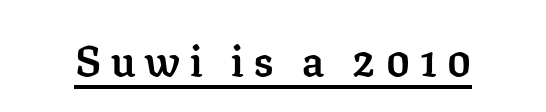
Q: Is the text bold? A: Yes.
Q: Is the text italic (slanted)? A: No, it is upright.
Q: Is the typeface a serif or a sans-serif typeface? A: Serif.
Q: Is the text underlined? A: Yes.
Q: Is the spacing between letters normal or unusually wide? A: Unusually wide.
Q: Width (condensed, normal, or wide)? A: Normal.
Q: Stroke contrast? A: Low.
Q: x-height? A: Medium.
Q: Monospaced? A: No.
